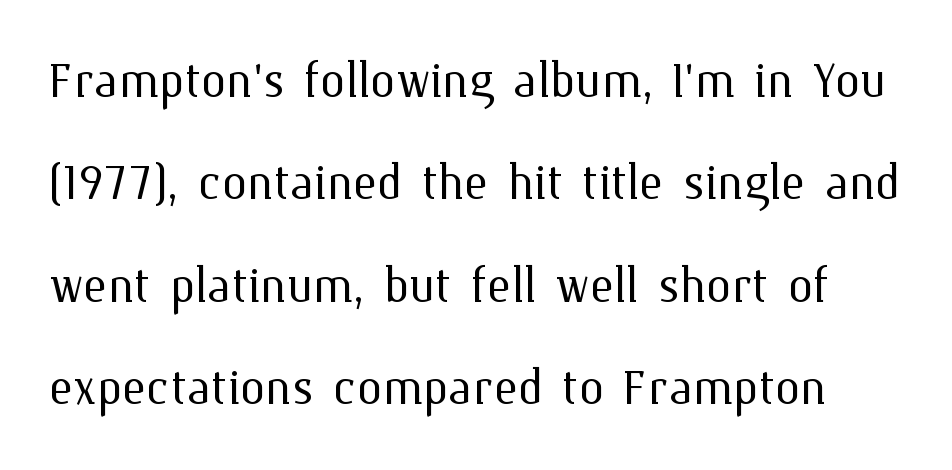
{"italic": "no", "bold": "no", "weight": "light", "width": "normal", "stroke_contrast": "medium", "x_height": "medium", "monospaced": "no", "underline": "no", "line_spacing": "normal", "line_spacing_ratio": 1.6, "letter_spacing": "normal", "letter_spacing_em": 0.0, "glyph_px": 64}
